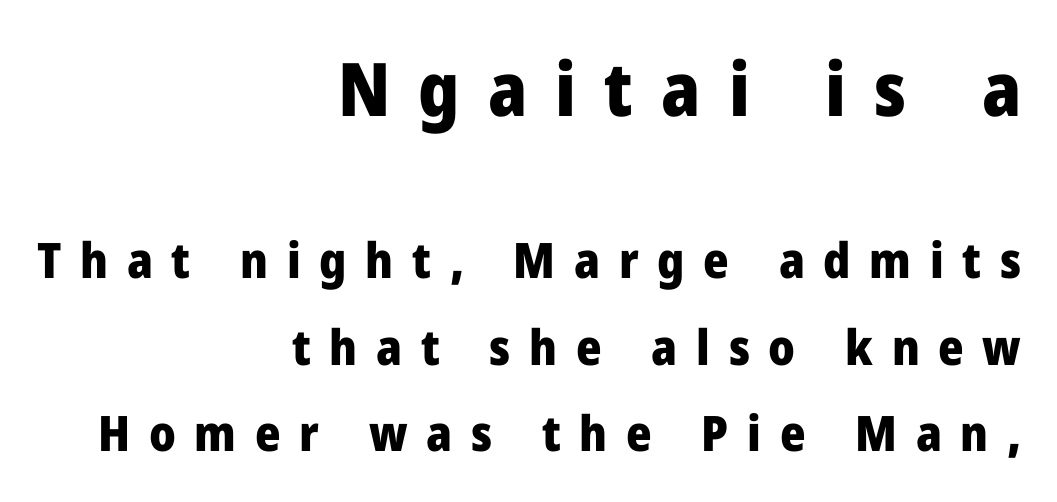
Q: Is the text bold? A: Yes.
Q: Is the text italic (slanted)? A: No, it is upright.
Q: Is the typeface a serif or a sans-serif typeface? A: Sans-serif.
Q: Is the text underlined? A: No.
Q: How is the paragraph aligned? A: Right-aligned.
Q: Is the spacing between letters normal or unusually wide? A: Unusually wide.
Q: Which block of text is set in a larger size, the first (top) or the second (bottom)? A: The first (top) one.
Q: Width (condensed, normal, or wide)? A: Normal.
Q: Stroke contrast? A: Low.
Q: x-height? A: Medium.
Q: Monospaced? A: No.
